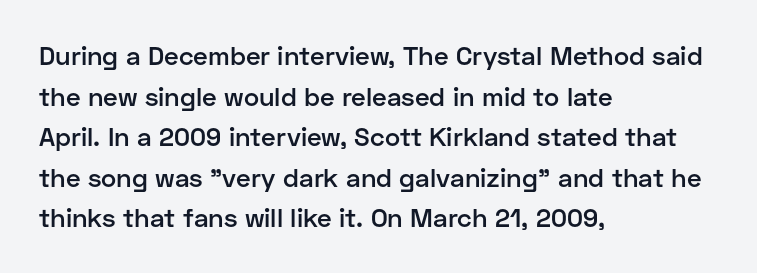
The image shows 26 px text type, upright; set left-aligned, normal line spacing (1.56x), normal letter spacing, not underlined.
